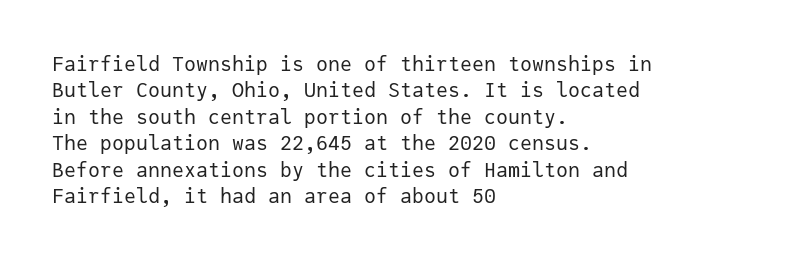
{"italic": "no", "bold": "no", "underline": "no", "align": "left", "line_spacing": "normal", "line_spacing_ratio": 1.32, "letter_spacing": "normal", "letter_spacing_em": 0.0, "glyph_px": 20}
